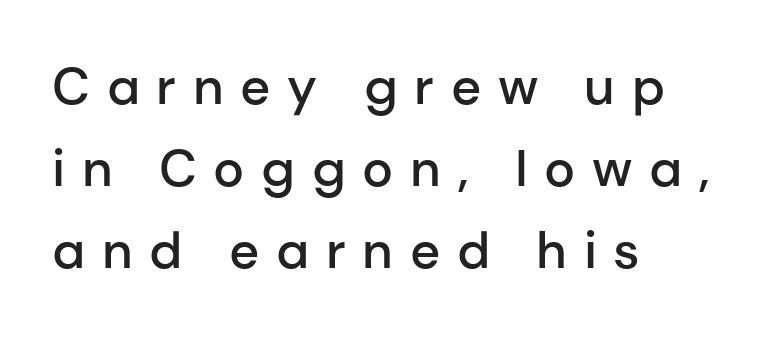
Q: Is the text bold? A: Semi-bold.
Q: Is the text italic (slanted)? A: No, it is upright.
Q: Is the typeface a serif or a sans-serif typeface? A: Sans-serif.
Q: Is the text underlined? A: No.
Q: How is the paragraph aligned? A: Left-aligned.
Q: Is the spacing between letters normal or unusually wide? A: Unusually wide.
Q: Is the spacing between lines tight, normal or loose? A: Normal.
Q: Width (condensed, normal, or wide)? A: Normal.
Q: Stroke contrast? A: Low.
Q: x-height? A: Medium.
Q: Monospaced? A: No.
